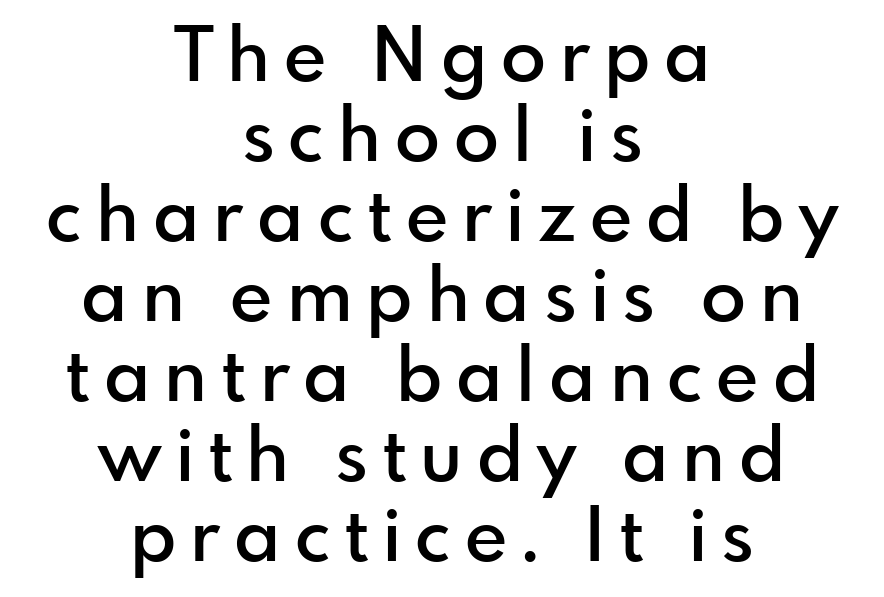
Q: Is the text bold? A: Semi-bold.
Q: Is the text italic (slanted)? A: No, it is upright.
Q: Is the typeface a serif or a sans-serif typeface? A: Sans-serif.
Q: Is the text underlined? A: No.
Q: How is the paragraph aligned? A: Centered.
Q: Is the spacing between lines tight, normal or loose? A: Tight.
Q: Width (condensed, normal, or wide)? A: Normal.
Q: x-height? A: Small.
Q: Monospaced? A: No.
